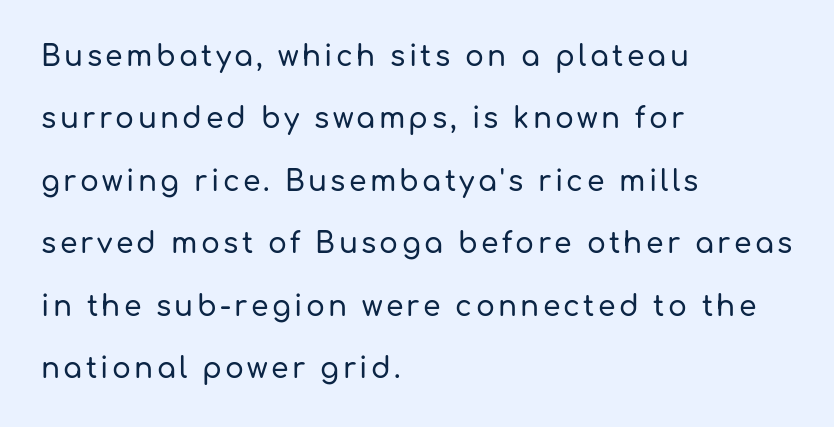
Q: Is the text italic (slanted)? A: No, it is upright.
Q: Is the typeface a serif or a sans-serif typeface? A: Sans-serif.
Q: Is the text underlined? A: No.
Q: How is the paragraph aligned? A: Left-aligned.
Q: Is the spacing between lines tight, normal or loose? A: Loose.
Q: Width (condensed, normal, or wide)? A: Normal.
Q: Stroke contrast? A: Low.
Q: x-height? A: Medium.
Q: Monospaced? A: No.
